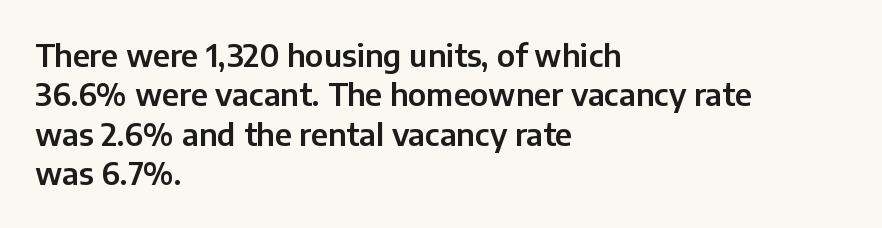
Horizontal bands of white between lines are of average thickness. In terms of letterform style, serifs are entirely absent. Notice how the passage keeps a crisp vertical edge on the left only. Is there any slant? The stems are plumb. There is no visible air inserted between adjacent glyphs. The passage shown is typed in a proportional face where columns would drift.
